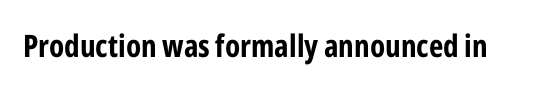
Q: Is the text bold? A: Yes.
Q: Is the text italic (slanted)? A: No, it is upright.
Q: Is the typeface a serif or a sans-serif typeface? A: Sans-serif.
Q: Is the text underlined? A: No.
Q: Is the spacing between letters normal or unusually wide? A: Normal.
Q: Width (condensed, normal, or wide)? A: Condensed.
Q: Stroke contrast? A: Low.
Q: x-height? A: Medium.
Q: Monospaced? A: No.
